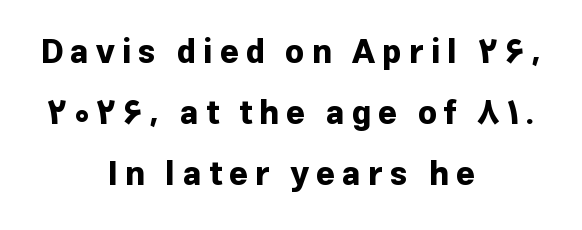
Q: Is the text bold? A: Yes.
Q: Is the text italic (slanted)? A: No, it is upright.
Q: Is the typeface a serif or a sans-serif typeface? A: Sans-serif.
Q: Is the text underlined? A: No.
Q: How is the paragraph aligned? A: Centered.
Q: Is the spacing between letters normal or unusually wide? A: Unusually wide.
Q: Width (condensed, normal, or wide)? A: Normal.
Q: Stroke contrast? A: Low.
Q: x-height? A: Medium.
Q: Monospaced? A: No.
